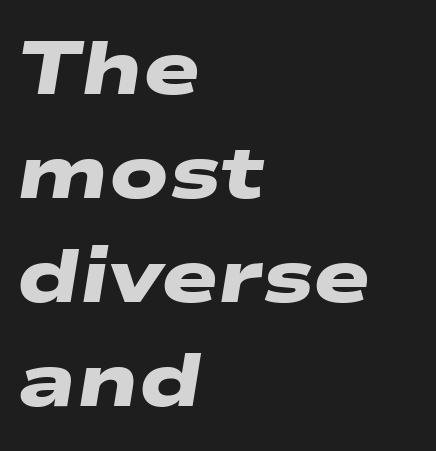
Regarding serifs, this sample does without them. The rendering anchors every line to the left-hand side. Bold? Absolutely — the strokes are thick and heavy. The horizontal fit of the characters is conventional and even. What's the leading like? Ordinary, nothing unusual.
